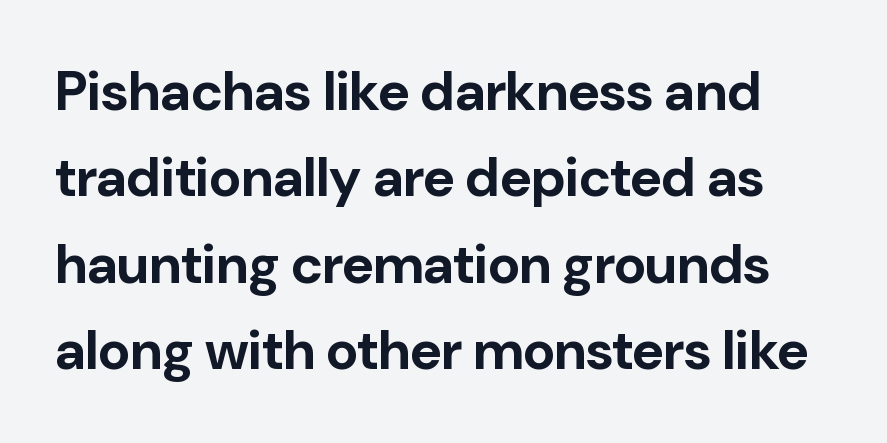
Q: Is the text bold? A: Yes.
Q: Is the text italic (slanted)? A: No, it is upright.
Q: Is the typeface a serif or a sans-serif typeface? A: Sans-serif.
Q: Is the text underlined? A: No.
Q: Is the spacing between letters normal or unusually wide? A: Normal.
Q: Is the spacing between lines tight, normal or loose? A: Normal.
Q: Width (condensed, normal, or wide)? A: Normal.
Q: Stroke contrast? A: Low.
Q: x-height? A: Medium.
Q: Monospaced? A: No.
